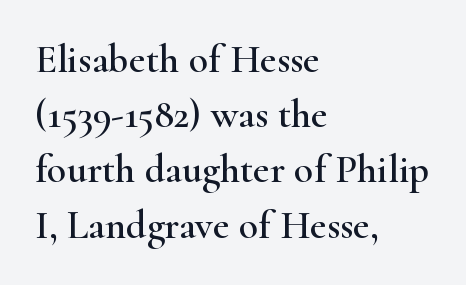
The passage shown is not underscored anywhere. Typeset ragged right — the left edge is the straight one. Nope, not italic — everything's standing straight. Observe the ordinary spacing: letters are neighbours, not strangers. Do the characters align in a grid? No, the font is proportional. Regular leading.
